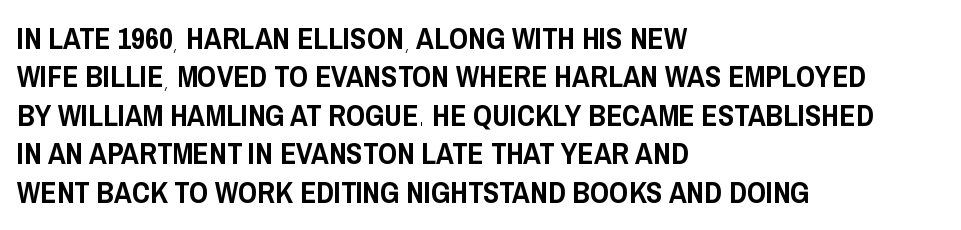
The image shows 30 px condensed sans-serif type, upright; set left-aligned, normal line spacing (1.28x), normal letter spacing, not underlined; low stroke contrast and a large x-height.
